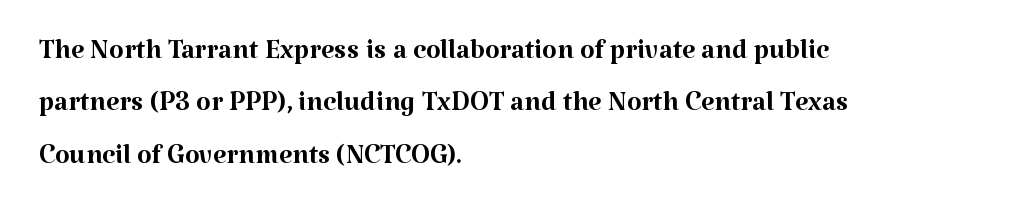
In CSS terms this would be text-align: left. Quick note: underline off. Stroke mass is kept to a normal reading level or below. The type is set solid horizontally, with unmodified tracking.
